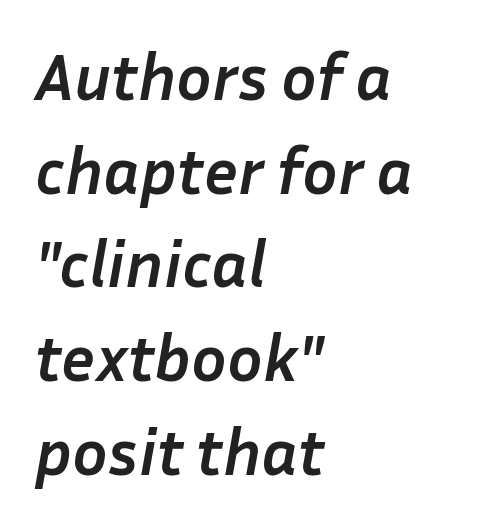
Note the varied advance widths — an 'i' is clearly narrower than an 'm'. Does the weight exceed regular? Yes, all the way to bold. Only glyphs here, with clear space below each row. No extra tracking has been applied to these lines. The passage shown stacks its lines at a standard gap.
